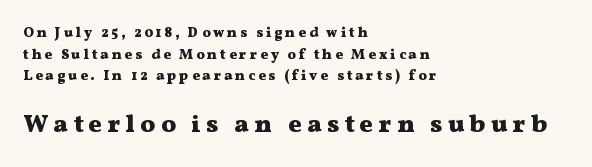
{"italic": "no", "bold": "yes", "underline": "no", "align": "left", "line_spacing": "normal", "line_spacing_ratio": 1.54, "letter_spacing": "wide", "letter_spacing_em": 0.21, "larger_block": "second", "size_ratio": 1.79, "glyph_px": 25}
